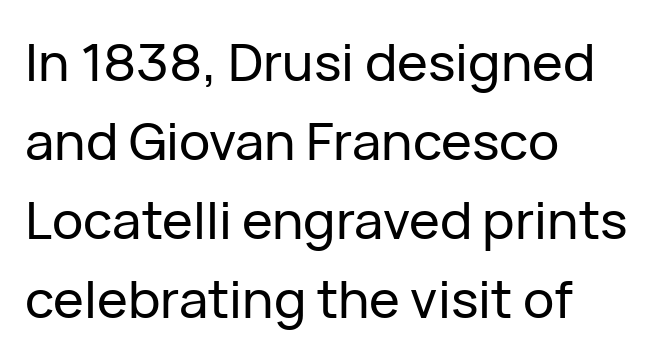
The horizontal fit of the characters is conventional and even. Regarding leading, the lines here are spaced in the standard way. Notice how the passage keeps a crisp vertical edge on the left only. To sum up the face: it is a sans, with no serifs. Posture: upright roman.
